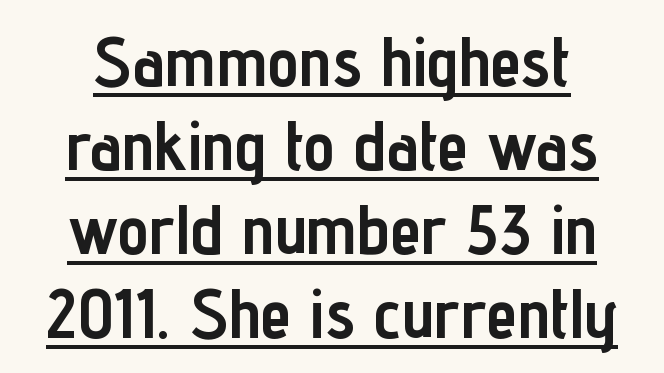
Q: Is the text bold? A: Yes.
Q: Is the text italic (slanted)? A: No, it is upright.
Q: Is the typeface a serif or a sans-serif typeface? A: Sans-serif.
Q: Is the text underlined? A: Yes.
Q: How is the paragraph aligned? A: Centered.
Q: Is the spacing between letters normal or unusually wide? A: Normal.
Q: Width (condensed, normal, or wide)? A: Condensed.
Q: Stroke contrast? A: Low.
Q: x-height? A: Medium.
Q: Monospaced? A: No.
